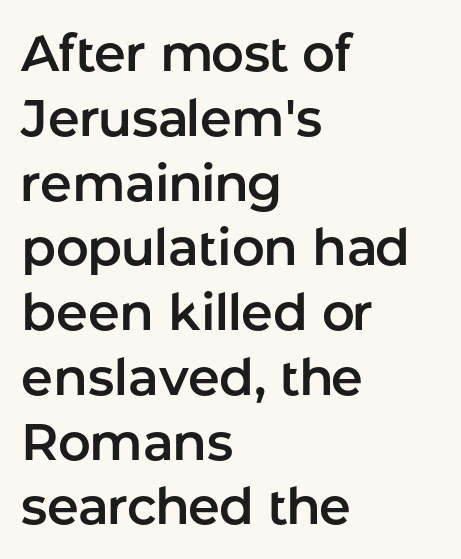
Q: Is the text italic (slanted)? A: No, it is upright.
Q: Is the typeface a serif or a sans-serif typeface? A: Sans-serif.
Q: Is the text underlined? A: No.
Q: How is the paragraph aligned? A: Left-aligned.
Q: Is the spacing between letters normal or unusually wide? A: Normal.
Q: Is the spacing between lines tight, normal or loose? A: Normal.
Q: Width (condensed, normal, or wide)? A: Normal.
Q: Stroke contrast? A: Low.
Q: x-height? A: Medium.
Q: Monospaced? A: No.
